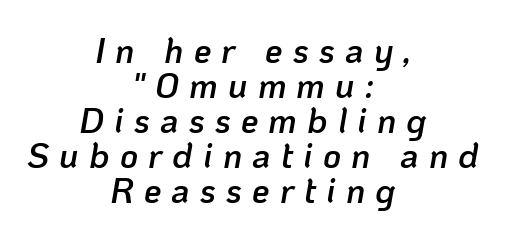
Q: Is the text bold? A: Semi-bold.
Q: Is the text italic (slanted)? A: Yes, it leans right by about 10 degrees.
Q: Is the text underlined? A: No.
Q: How is the paragraph aligned? A: Centered.
Q: Is the spacing between letters normal or unusually wide? A: Unusually wide.
Q: Is the spacing between lines tight, normal or loose? A: Tight.
Q: Width (condensed, normal, or wide)? A: Normal.
Q: Stroke contrast? A: Low.
Q: x-height? A: Medium.
Q: Monospaced? A: No.
